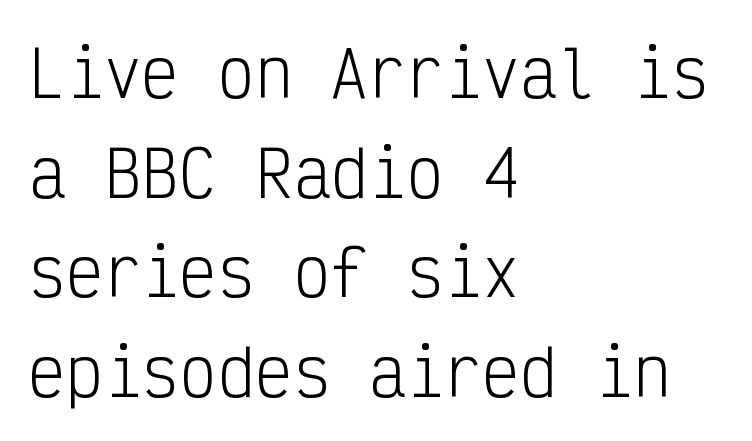
{"serif": "no", "italic": "no", "bold": "no", "weight": "light", "width": "condensed", "stroke_contrast": "low", "x_height": "medium", "monospaced": "yes", "underline": "no", "align": "left", "line_spacing": "normal", "line_spacing_ratio": 1.58, "letter_spacing": "normal", "letter_spacing_em": 0.0, "glyph_px": 63}
